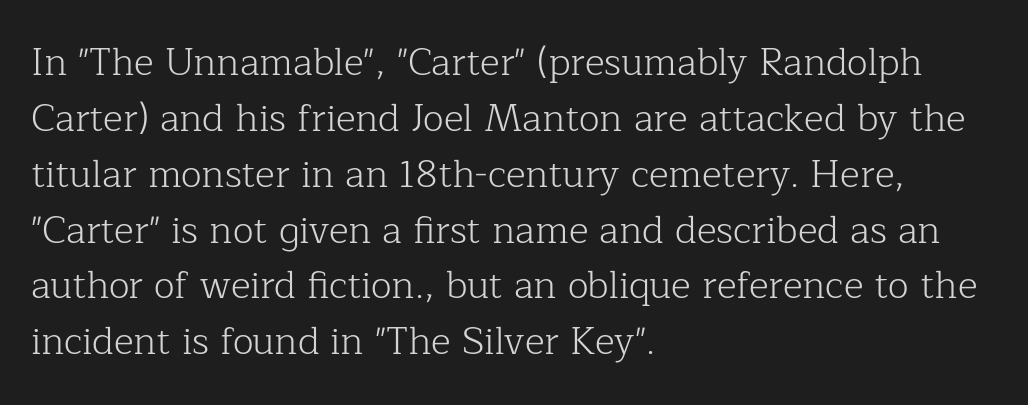
Q: Is the text bold? A: No.
Q: Is the text italic (slanted)? A: No, it is upright.
Q: Is the typeface a serif or a sans-serif typeface? A: Serif.
Q: Is the text underlined? A: No.
Q: How is the paragraph aligned? A: Left-aligned.
Q: Is the spacing between letters normal or unusually wide? A: Normal.
Q: Is the spacing between lines tight, normal or loose? A: Normal.
Q: Width (condensed, normal, or wide)? A: Normal.
Q: Stroke contrast? A: Low.
Q: x-height? A: Medium.
Q: Monospaced? A: No.
